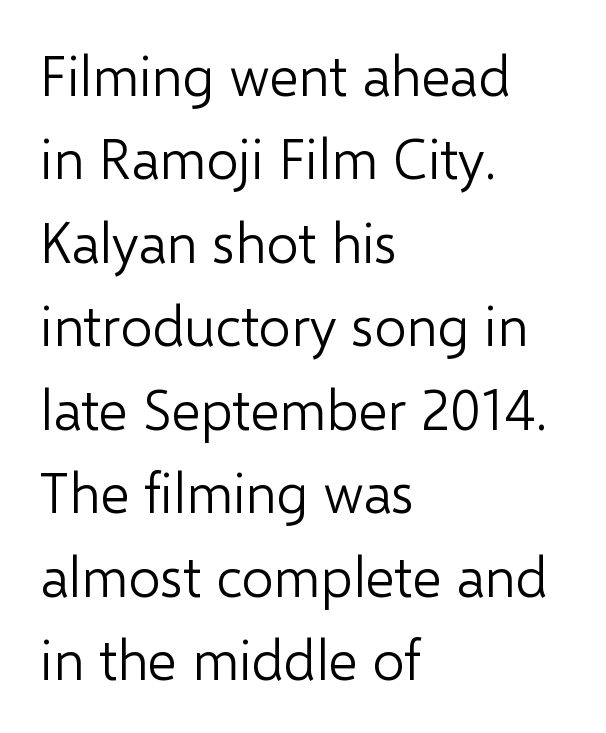
The horizontal fit of the characters is conventional and even. Decoration check: the copy has no underline. You could not count columns in this text — the font is proportionally spaced. Compared with a typical body face, this is equally light or lighter still. Does the copy run flush right? No — it runs flush left. Look at the bottom of the vertical strokes: they stop flat, with no serifs.
